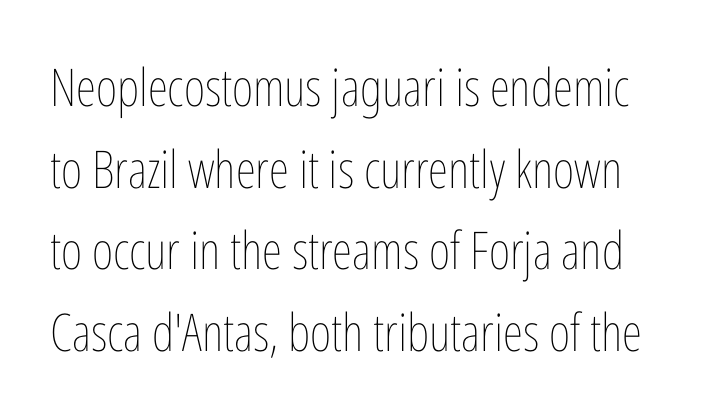
Q: Is the text bold? A: No.
Q: Is the text italic (slanted)? A: No, it is upright.
Q: Is the text underlined? A: No.
Q: Is the spacing between letters normal or unusually wide? A: Normal.
Q: Is the spacing between lines tight, normal or loose? A: Normal.
Q: Width (condensed, normal, or wide)? A: Condensed.
Q: Stroke contrast? A: Low.
Q: x-height? A: Medium.
Q: Monospaced? A: No.
